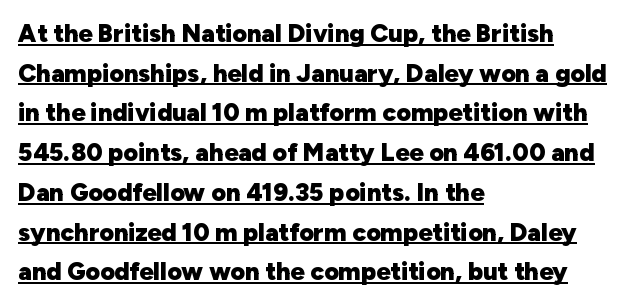
{"italic": "no", "bold": "yes", "underline": "yes", "align": "left", "line_spacing": "normal", "line_spacing_ratio": 1.59, "letter_spacing": "normal", "letter_spacing_em": 0.0, "glyph_px": 25}
